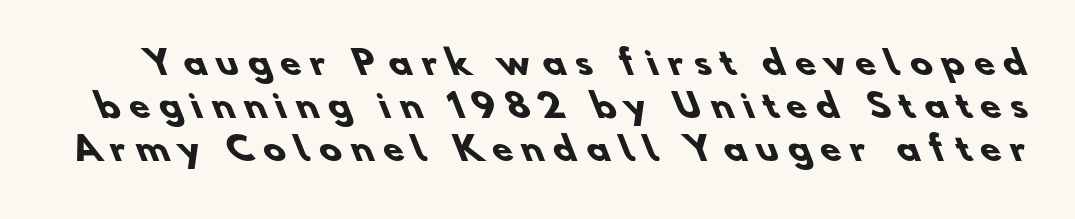
No word sits above an underline. Nothing sits at the stroke ends, so this counts as sans-serif. The passage shown is typed in a proportional face where columns would drift. Is there much room between lines? A standard amount, neither cramped nor airy.
